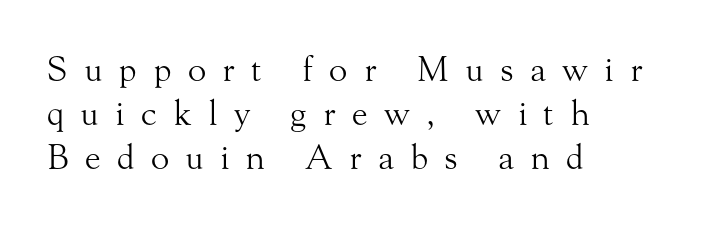
{"serif": "yes", "italic": "no", "bold": "no", "weight": "light", "width": "normal", "stroke_contrast": "medium", "x_height": "small", "monospaced": "no", "underline": "no", "align": "left", "line_spacing": "normal", "line_spacing_ratio": 1.29, "letter_spacing": "wide", "letter_spacing_em": 0.48, "glyph_px": 34}
